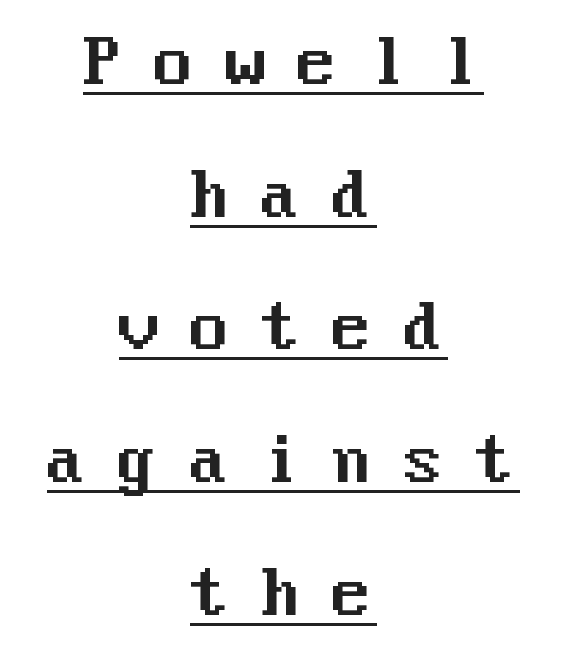
Q: Is the text italic (slanted)? A: No, it is upright.
Q: Is the typeface a serif or a sans-serif typeface? A: Sans-serif.
Q: Is the text underlined? A: Yes.
Q: How is the paragraph aligned? A: Centered.
Q: Is the spacing between letters normal or unusually wide? A: Unusually wide.
Q: Is the spacing between lines tight, normal or loose? A: Loose.
Q: Width (condensed, normal, or wide)? A: Normal.
Q: Stroke contrast? A: Medium.
Q: x-height? A: Medium.
